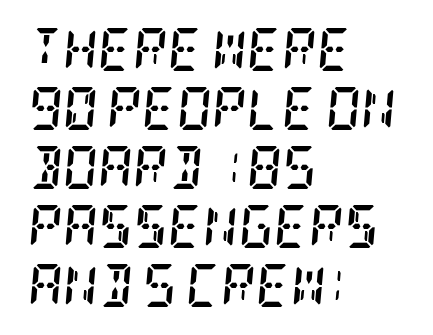
{"serif": "yes", "italic": "yes", "lean": "right", "slant_degrees": 5, "bold": "yes", "weight": "semibold", "width": "condensed", "stroke_contrast": "low", "x_height": "large", "underline": "no", "align": "left", "line_spacing": "normal", "line_spacing_ratio": 1.37, "letter_spacing": "normal", "letter_spacing_em": 0.0, "glyph_px": 43}
